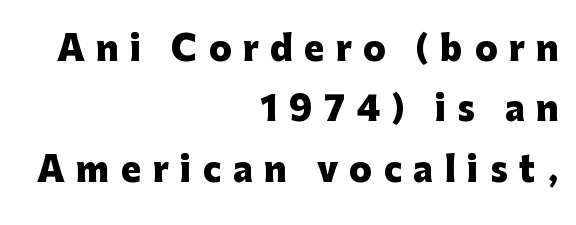
Typesetter's note: full bold, strokes at maximum text heaviness. Spacing verdict: proportional, widths tailored to each character. Nope, no serifs anywhere on these letters. The baseline area is clear. Characters follow at a spacing far wider than the type designer built in. Line ends are locked; line starts wander.
